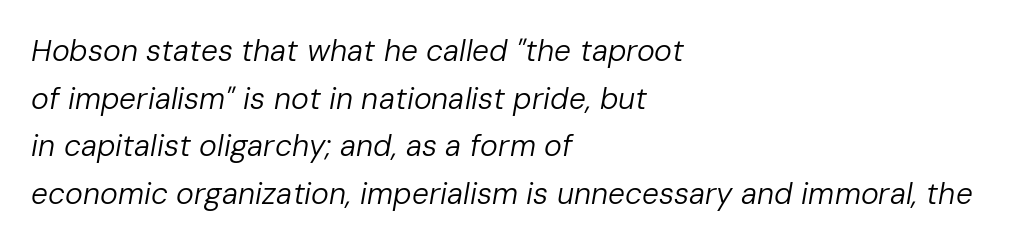
{"italic": "yes", "lean": "right", "slant_degrees": 10, "bold": "no", "weight": "regular", "width": "normal", "stroke_contrast": "low", "x_height": "medium", "monospaced": "no", "underline": "no", "align": "left", "line_spacing": "normal", "line_spacing_ratio": 1.59, "letter_spacing": "normal", "letter_spacing_em": 0.0, "glyph_px": 30}
